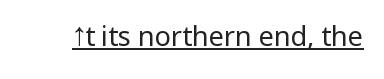
{"italic": "no", "bold": "no", "underline": "yes", "letter_spacing": "normal", "letter_spacing_em": 0.0, "glyph_px": 27}
